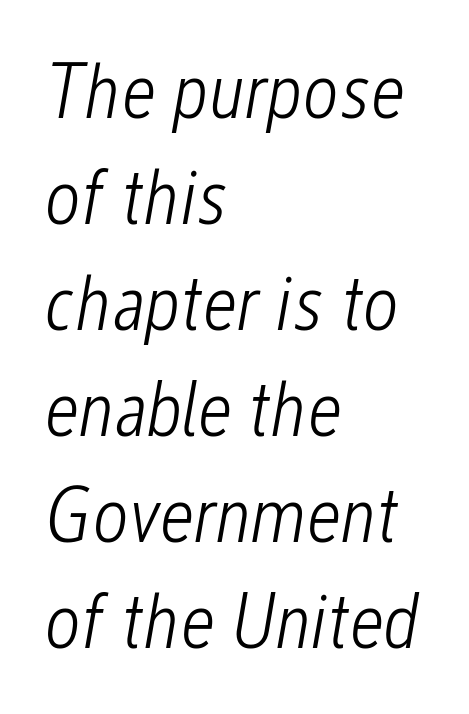
The image shows 78 px light, condensed type, italic (leaning right); set left-aligned, normal line spacing (1.36x), normal letter spacing, not underlined; low stroke contrast and a medium x-height.
